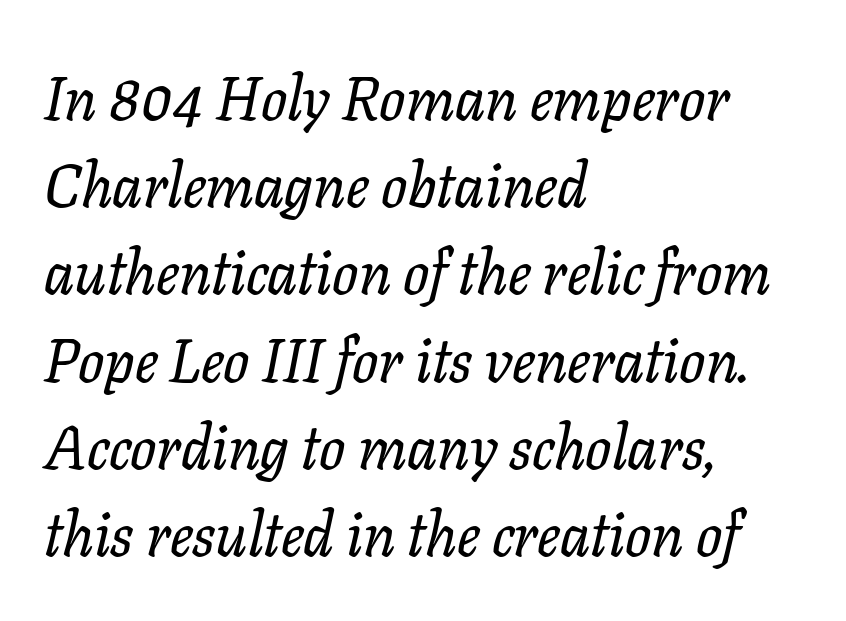
{"serif": "yes", "italic": "yes", "lean": "right", "slant_degrees": 11, "width": "normal", "stroke_contrast": "low", "x_height": "medium", "monospaced": "no", "underline": "no", "align": "left", "line_spacing": "normal", "line_spacing_ratio": 1.43, "letter_spacing": "normal", "letter_spacing_em": 0.0, "glyph_px": 61}
